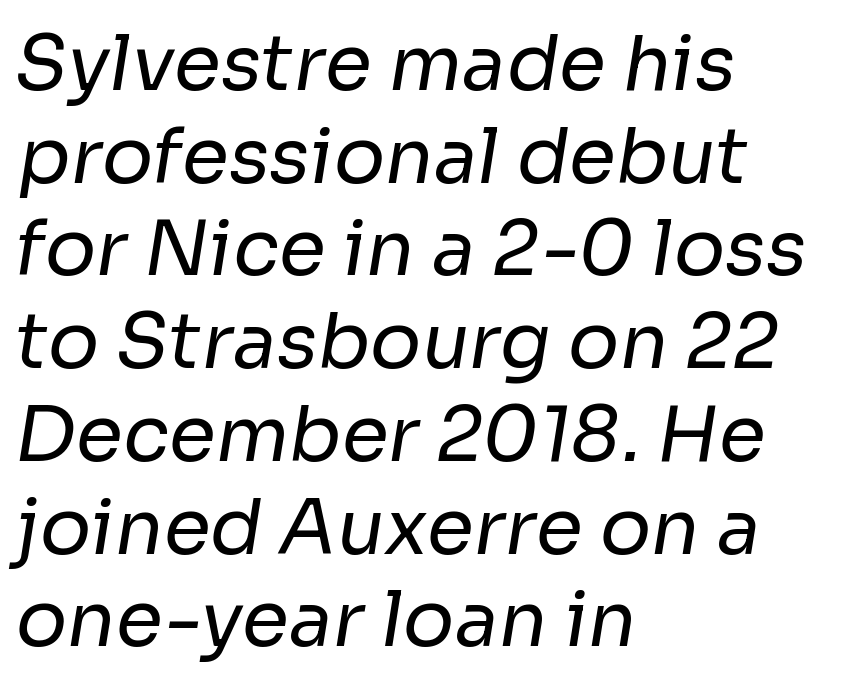
Observe the ordinary spacing: letters are neighbours, not strangers. The passage shown is not bold in any degree. Is this a sans? Yes — the strokes have no serifs. Character widths vary here, with narrow letters taking less room than wide ones. These lines stack with their left ends in a neat column.
